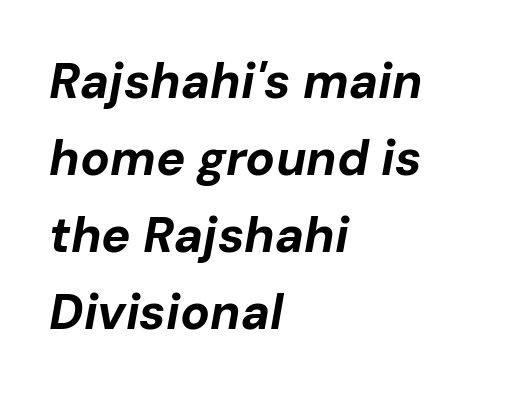
Strokes here are thick enough to call this a true bold. The strip under each line holds only bare page. What stands out about the letter spacing? Nothing — it is the standard amount. The rendering uses natural spacing where letterforms have individual widths. Quick note: interline space is typical.
